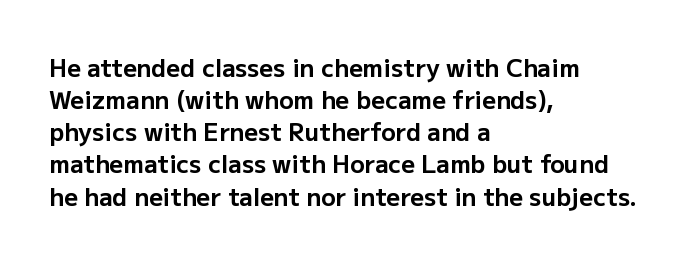
Heavy-handed strokes throughout: this text is bold. Ordinary non-slanted type is in use. The text block is weighted toward the left margin, trailing off unevenly rightward. Students, observe: this is what conventionally led text looks like. Students, note that the glyphs here touch the page at normal intervals. The words here are not underlined.
